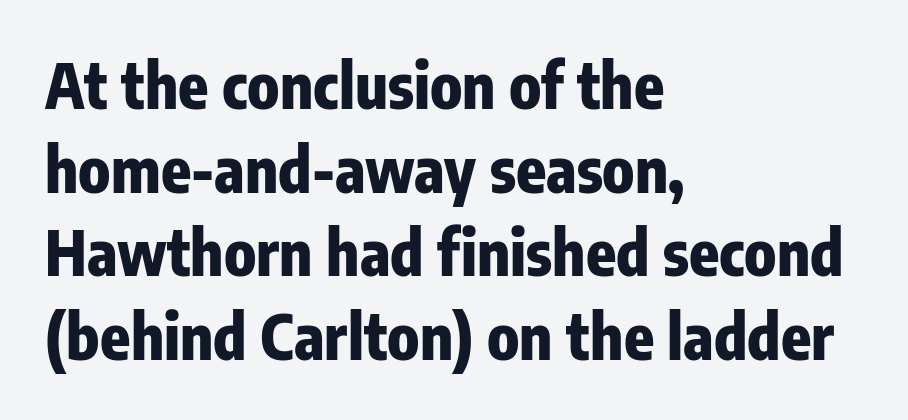
{"serif": "no", "italic": "no", "bold": "yes", "weight": "heavy", "width": "condensed", "stroke_contrast": "low", "x_height": "medium", "monospaced": "no", "underline": "no", "align": "left", "line_spacing": "normal", "line_spacing_ratio": 1.35, "letter_spacing": "normal", "letter_spacing_em": 0.0, "glyph_px": 62}
